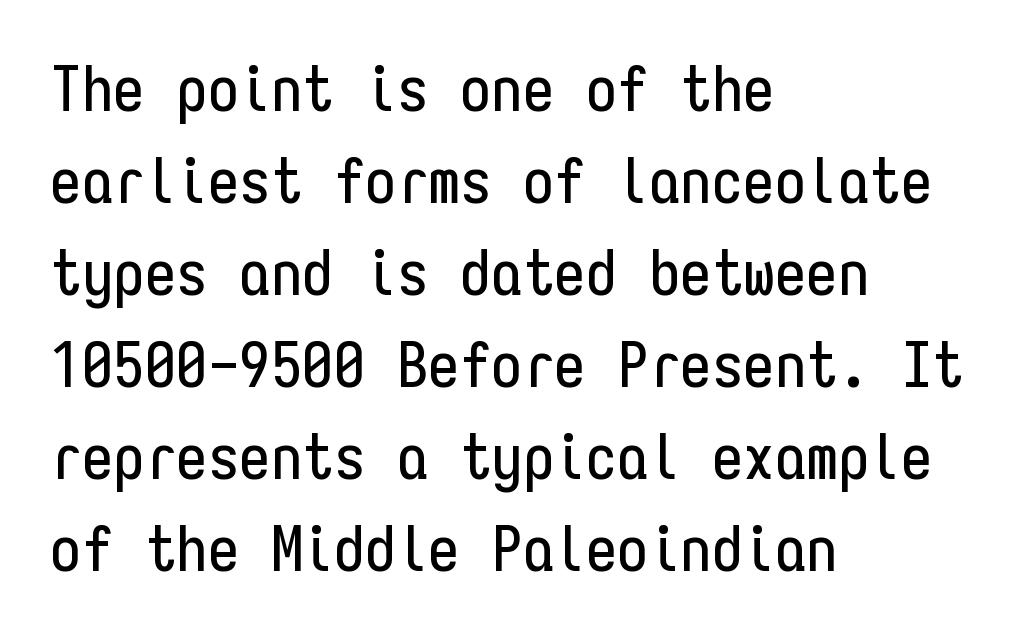
{"serif": "no", "italic": "no", "width": "condensed", "stroke_contrast": "low", "x_height": "medium", "monospaced": "yes", "underline": "no", "align": "left", "line_spacing": "normal", "line_spacing_ratio": 1.46, "letter_spacing": "normal", "letter_spacing_em": 0.0, "glyph_px": 63}
